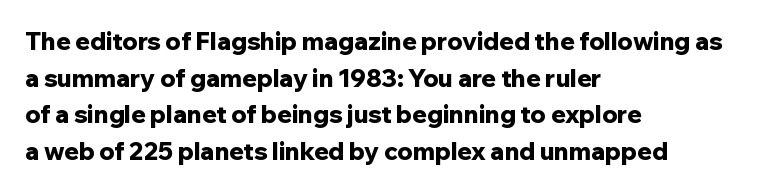
{"italic": "no", "bold": "yes", "underline": "no", "align": "left", "line_spacing": "normal", "line_spacing_ratio": 1.53, "letter_spacing": "normal", "letter_spacing_em": 0.0, "glyph_px": 24}
